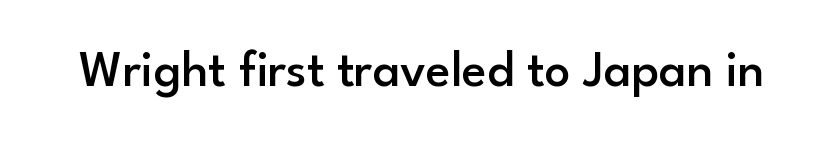
The image shows 51 px semibold sans-serif type, upright; set normal letter spacing, not underlined; low stroke contrast and a small x-height.
